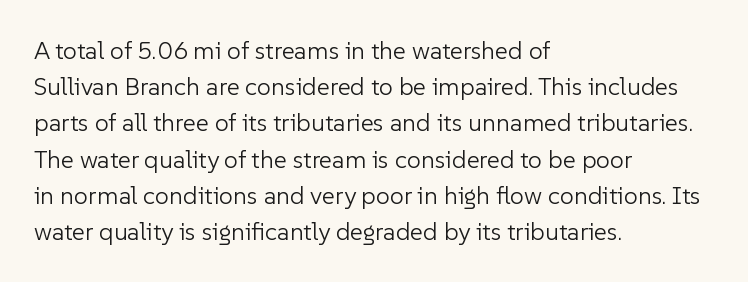
The image shows 25 px text type, upright; set left-aligned, normal line spacing (1.45x), normal letter spacing, not underlined.
